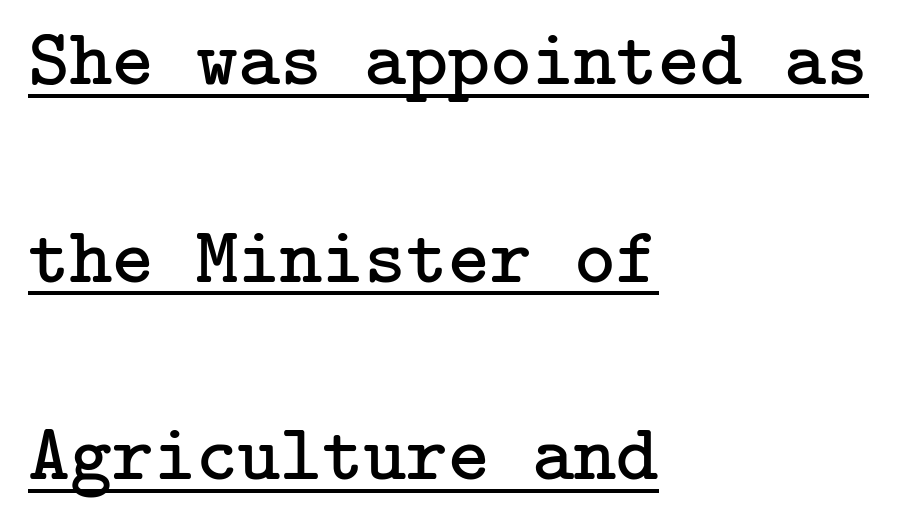
The image shows 80 px regular-weight serif type, upright; set left-aligned, loose line spacing (2.47x), normal letter spacing, underlined; low stroke contrast and a medium x-height.
